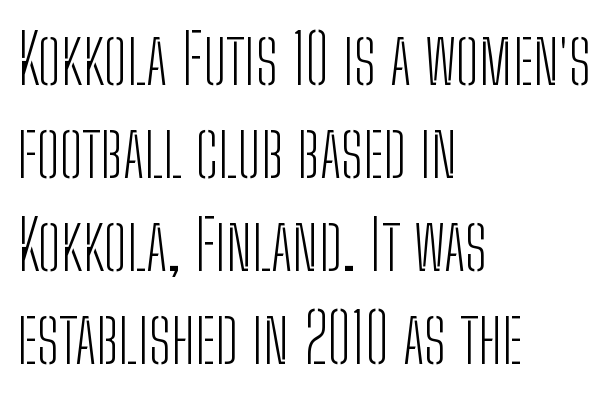
Notice how the passage keeps a crisp vertical edge on the left only. Font category for this specimen: sans-serif. No extra tracking has been applied to these lines. The foot of each line stays bare and open. The block of text has a typical density, with ordinary space between rows. Do the characters align in a grid? No, the font is proportional.
